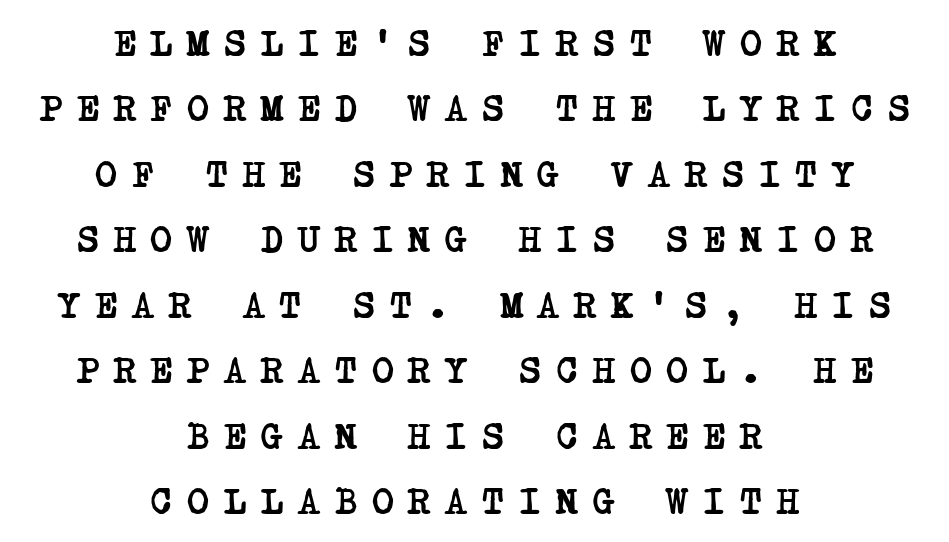
Letterform terminals end in serifs throughout the passage. Display-style spreading of the glyphs; the letterfit is very open. Every row of glyphs is offset so its center matches the block's center. Weight: bold.
